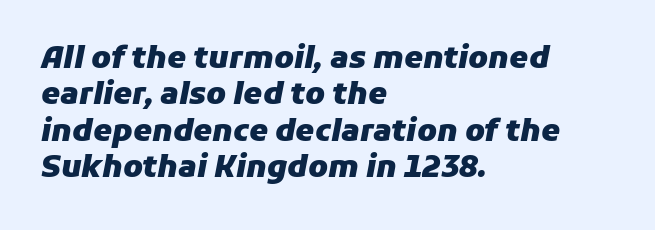
{"italic": "yes", "lean": "right", "slant_degrees": 11, "bold": "yes", "weight": "heavy", "width": "normal", "stroke_contrast": "low", "x_height": "medium", "monospaced": "no", "underline": "no", "align": "left", "line_spacing_ratio": 1.21, "letter_spacing": "normal", "letter_spacing_em": 0.0, "glyph_px": 30}
